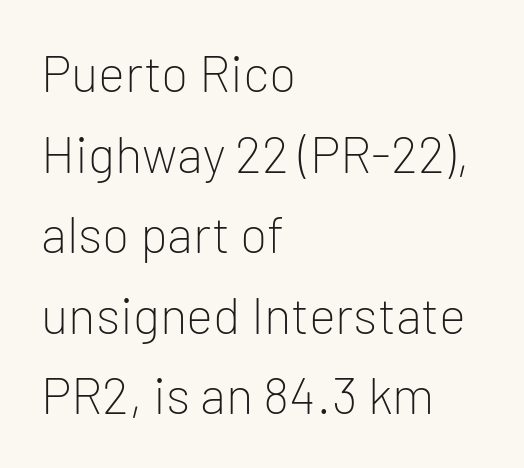
{"serif": "no", "italic": "no", "bold": "no", "weight": "light", "width": "normal", "stroke_contrast": "low", "x_height": "medium", "monospaced": "no", "underline": "no", "align": "left", "line_spacing": "normal", "line_spacing_ratio": 1.58, "letter_spacing": "normal", "letter_spacing_em": 0.0, "glyph_px": 51}
